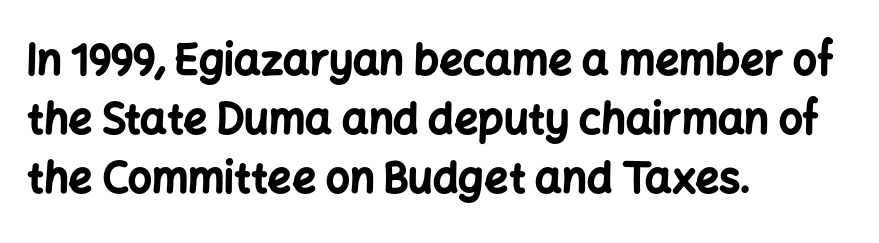
{"serif": "no", "italic": "no", "bold": "yes", "weight": "bold", "width": "normal", "stroke_contrast": "low", "x_height": "medium", "monospaced": "no", "underline": "no", "align": "left", "line_spacing": "normal", "line_spacing_ratio": 1.4, "letter_spacing": "normal", "letter_spacing_em": 0.0, "glyph_px": 42}
